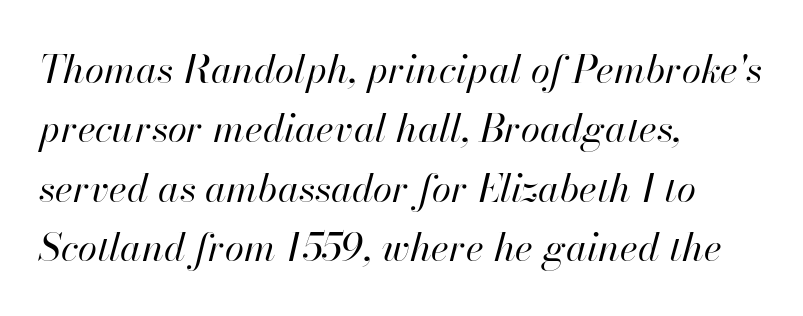
The image shows 39 px regular-weight type, italic (leaning right); set left-aligned, normal line spacing (1.52x), normal letter spacing, not underlined; high stroke contrast and a small x-height.
